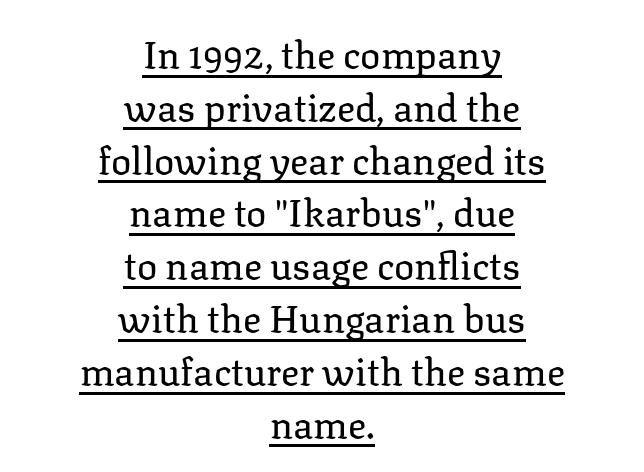
{"serif": "yes", "italic": "no", "bold": "no", "weight": "regular", "width": "normal", "stroke_contrast": "low", "x_height": "medium", "monospaced": "no", "underline": "yes", "align": "center", "line_spacing": "normal", "line_spacing_ratio": 1.39, "letter_spacing": "normal", "letter_spacing_em": 0.0, "glyph_px": 38}
